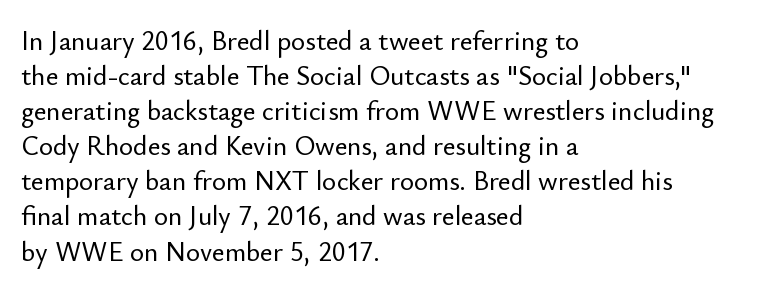
{"italic": "no", "underline": "no", "align": "left", "line_spacing": "normal", "line_spacing_ratio": 1.3, "letter_spacing": "normal", "letter_spacing_em": 0.0, "glyph_px": 27}
